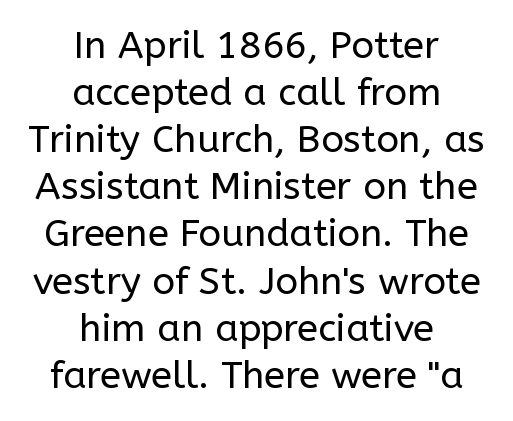
The image shows 38 px regular-weight sans-serif type, upright; set centered, line spacing 1.24x, normal letter spacing, not underlined; low stroke contrast and a medium x-height.
